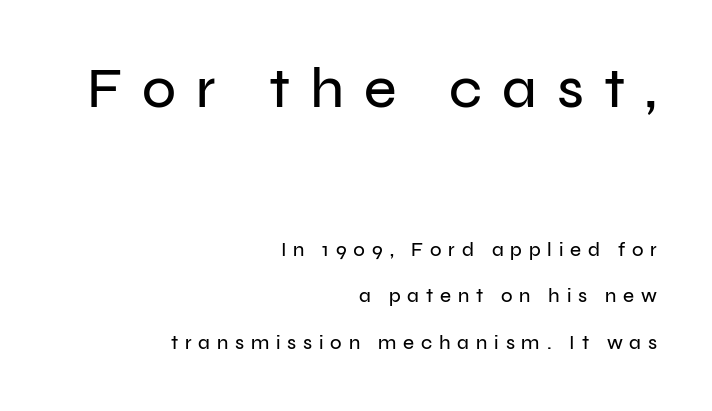
The image shows 56 px sans-serif type, upright; set right-aligned, loose line spacing (2.46x), unusually wide letter spacing (+0.36 em), not underlined; the first (top) block is 2.95x larger; low stroke contrast and a medium x-height.
